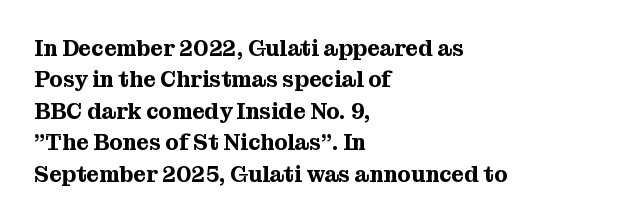
Quick note: underline off. Interline gaps are of average width in this sample. Notice how the stems are strictly vertical — no italics here. How are the letters spaced? Ordinarily, with no added tracking. The lines are quadded left.
